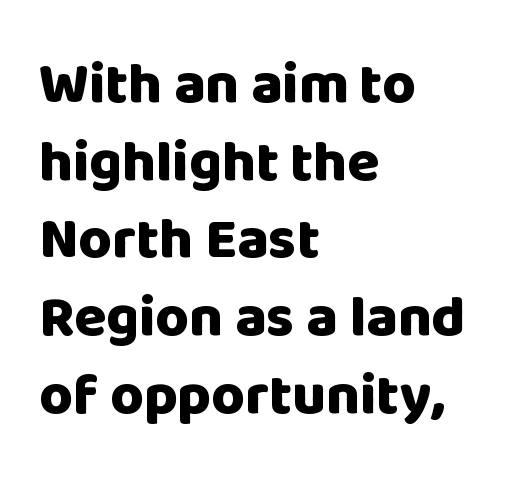
{"serif": "no", "italic": "no", "bold": "yes", "weight": "heavy", "width": "normal", "stroke_contrast": "low", "x_height": "large", "monospaced": "no", "underline": "no", "align": "left", "line_spacing": "normal", "line_spacing_ratio": 1.34, "letter_spacing": "normal", "letter_spacing_em": 0.0, "glyph_px": 58}
